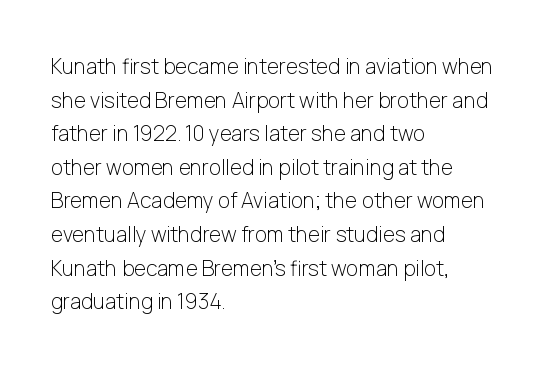
{"italic": "no", "bold": "no", "underline": "no", "align": "left", "line_spacing": "normal", "line_spacing_ratio": 1.6, "letter_spacing": "normal", "letter_spacing_em": 0.0, "glyph_px": 21}
